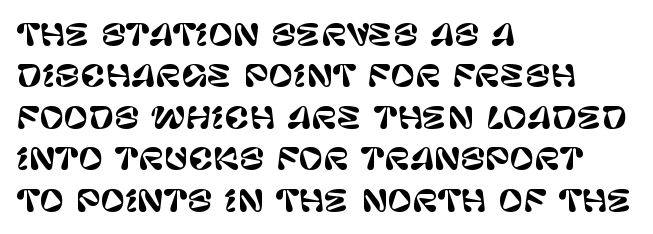
The image shows 30 px sans-serif type; set left-aligned, normal line spacing (1.38x), normal letter spacing, not underlined; low stroke contrast and a large x-height.
